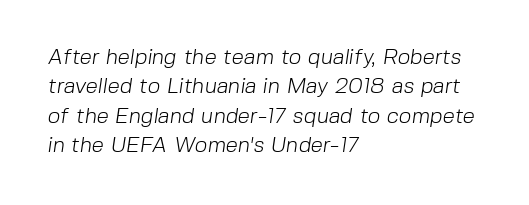
Q: Is the text bold? A: No.
Q: Is the text underlined? A: No.
Q: How is the paragraph aligned? A: Left-aligned.
Q: Is the spacing between letters normal or unusually wide? A: Normal.
Q: Is the spacing between lines tight, normal or loose? A: Normal.
